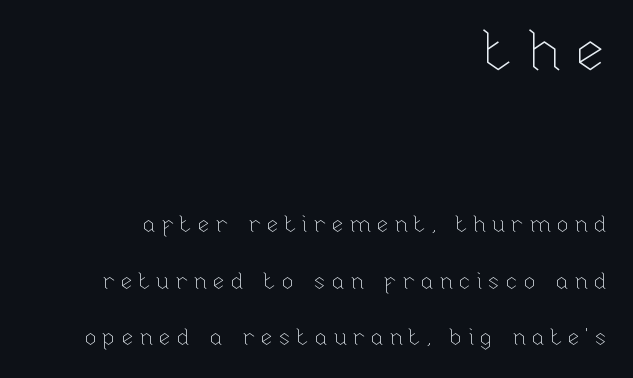
Vertical stems look standard width or narrower in stroke. The passage shown stacks its lines with a broad gap. The paragraph has a hard right edge and a soft left edge. The letters in the upper block stand taller than those in the block below. Inter-character spacing is expanded well beyond the font's built-in metrics.
